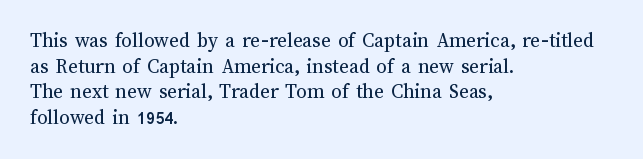
{"italic": "no", "bold": "no", "underline": "no", "align": "left", "line_spacing_ratio": 1.22, "letter_spacing": "normal", "letter_spacing_em": 0.0, "glyph_px": 21}
